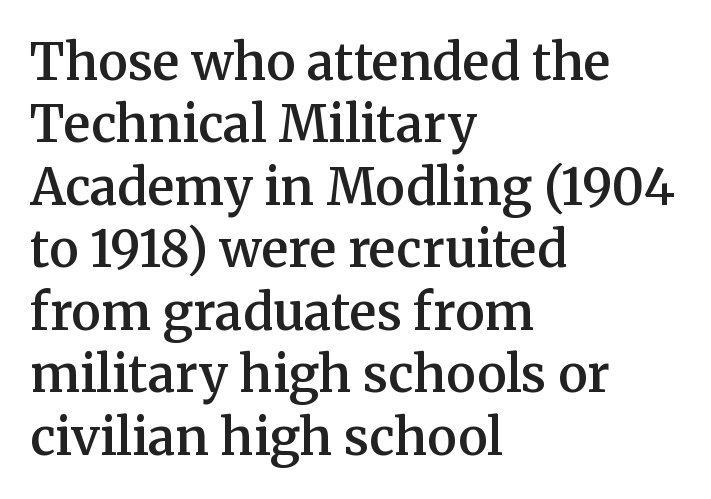
Q: Is the text bold? A: Semi-bold.
Q: Is the text italic (slanted)? A: No, it is upright.
Q: Is the typeface a serif or a sans-serif typeface? A: Serif.
Q: Is the text underlined? A: No.
Q: How is the paragraph aligned? A: Left-aligned.
Q: Is the spacing between letters normal or unusually wide? A: Normal.
Q: Is the spacing between lines tight, normal or loose? A: Normal.
Q: Width (condensed, normal, or wide)? A: Normal.
Q: Stroke contrast? A: Medium.
Q: x-height? A: Medium.
Q: Monospaced? A: No.
